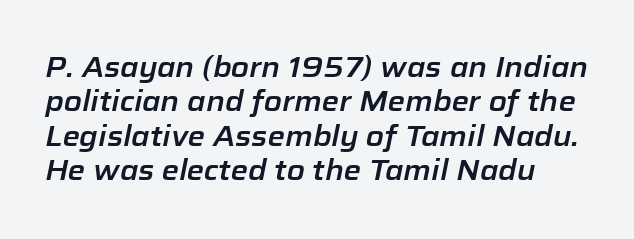
The image shows 28 px text type, italic (leaning right); set line spacing 1.23x, normal letter spacing, not underlined; low stroke contrast and a medium x-height.
